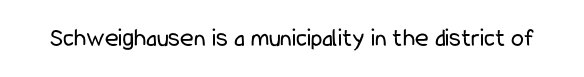
The image shows 26 px text type, upright; set normal letter spacing, not underlined.
